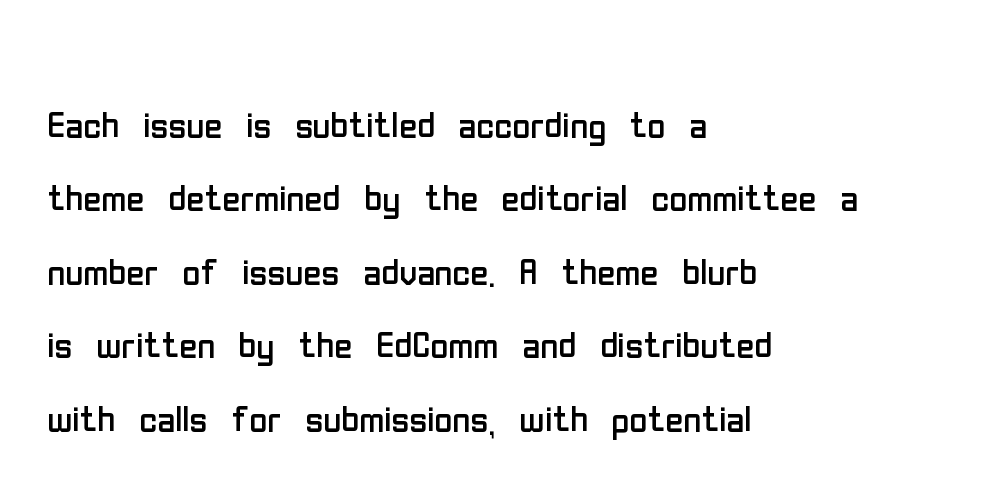
Each line starts at the same left margin while the right side varies. Tracking value appears to be zero — textbook default spacing. Think of a printed novel: that variable character pitch is what you see here. Serif or sans? Sans — the stroke terminals are bare. Rows of type keep a routine distance in the vertical direction. Lines of text with bare space underneath.
